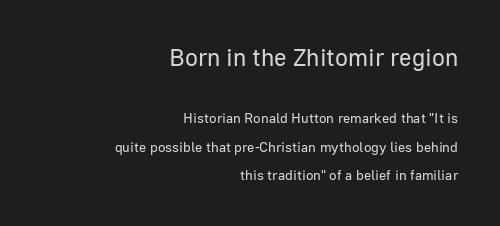
The gaps between neighbouring characters are ordinary and unremarkable. A bare baseline throughout the passage. Layout note: lines flush right. Of the two passages, the one on top uses the larger point size. Unlike italic type, these characters show no tilt at all.
